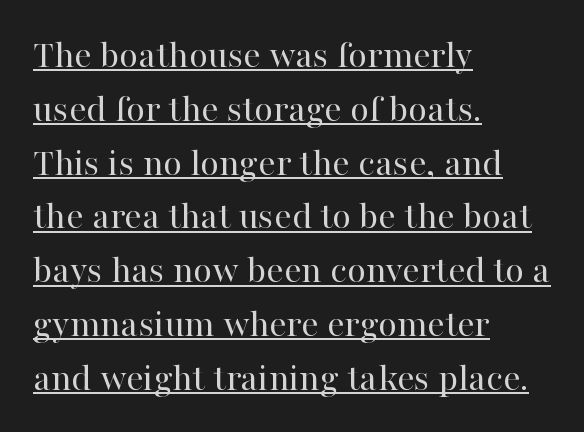
{"serif": "yes", "italic": "no", "bold": "no", "weight": "regular", "width": "normal", "stroke_contrast": "high", "x_height": "medium", "monospaced": "no", "underline": "yes", "align": "left", "line_spacing": "normal", "line_spacing_ratio": 1.38, "letter_spacing": "normal", "letter_spacing_em": 0.0, "glyph_px": 39}
